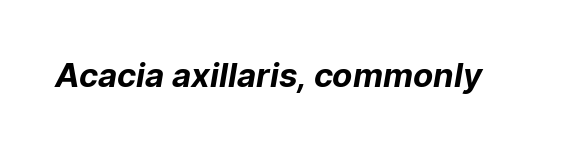
The image shows 33 px bold sans-serif type; set normal letter spacing, not underlined; low stroke contrast and a medium x-height.
